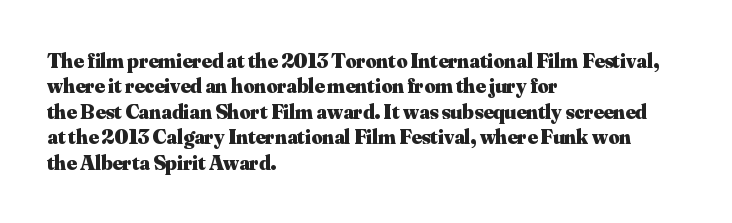
The gaps between neighbouring characters are ordinary and unremarkable. Heavy, bold letterforms. Posture: straight, roman, zero tilt. Caption: multi-line text, flush left, ragged right. Clear beneath every line of the passage.
